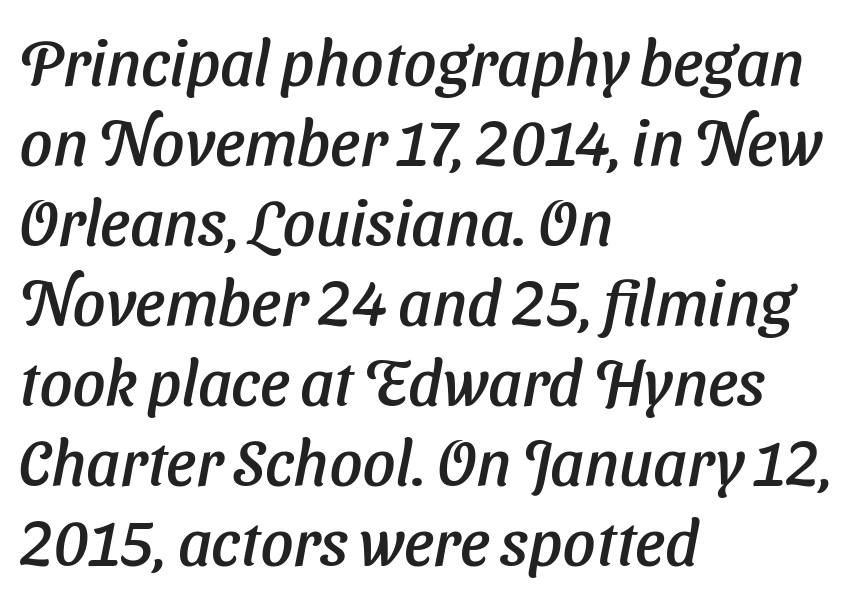
Q: Is the text italic (slanted)? A: Yes, it leans right by about 11 degrees.
Q: Is the text underlined? A: No.
Q: How is the paragraph aligned? A: Left-aligned.
Q: Is the spacing between letters normal or unusually wide? A: Normal.
Q: Is the spacing between lines tight, normal or loose? A: Normal.
Q: Width (condensed, normal, or wide)? A: Normal.
Q: Stroke contrast? A: Low.
Q: x-height? A: Medium.
Q: Monospaced? A: No.
